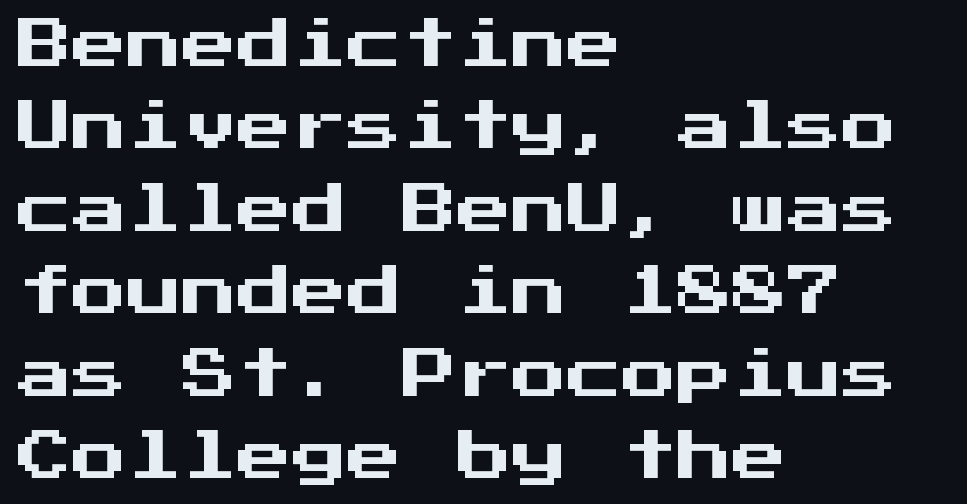
Leftover space on each line is placed entirely after the last word. A typesetter would call this monospace, since all characters share one set width. Each new line begins a customary step beneath the previous one. The glyphs in this specimen are sans serif. Every character sits straight up, as roman type does. The horizontal fit of the characters is conventional and even.
